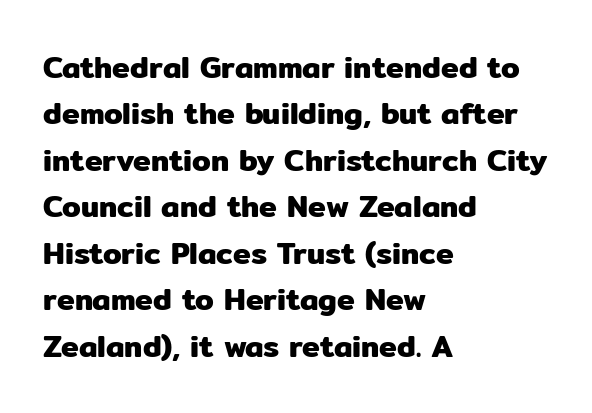
Q: Is the text italic (slanted)? A: No, it is upright.
Q: Is the typeface a serif or a sans-serif typeface? A: Sans-serif.
Q: Is the text underlined? A: No.
Q: How is the paragraph aligned? A: Left-aligned.
Q: Is the spacing between letters normal or unusually wide? A: Normal.
Q: Is the spacing between lines tight, normal or loose? A: Normal.
Q: Width (condensed, normal, or wide)? A: Normal.
Q: Stroke contrast? A: Low.
Q: x-height? A: Medium.
Q: Monospaced? A: No.
